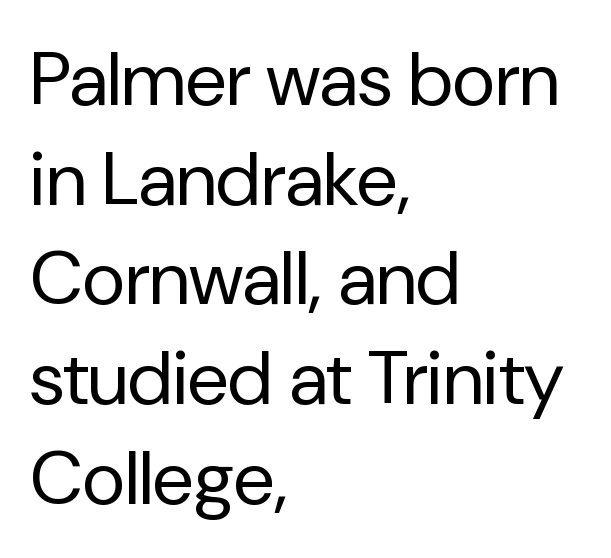
Proportional: the letters do not fall into vertical columns. Decoration check: the copy has no underline. Serif or sans? Sans — the stroke terminals are bare. The axis of the letterforms is exactly vertical. Bold? No — there's no thickening of the strokes.
